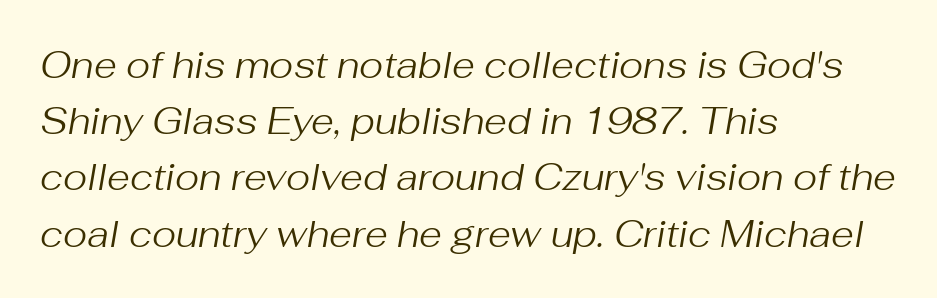
The image shows 37 px regular-weight type, italic (leaning right); set left-aligned, normal line spacing (1.52x), normal letter spacing, not underlined; medium stroke contrast and a medium x-height.
